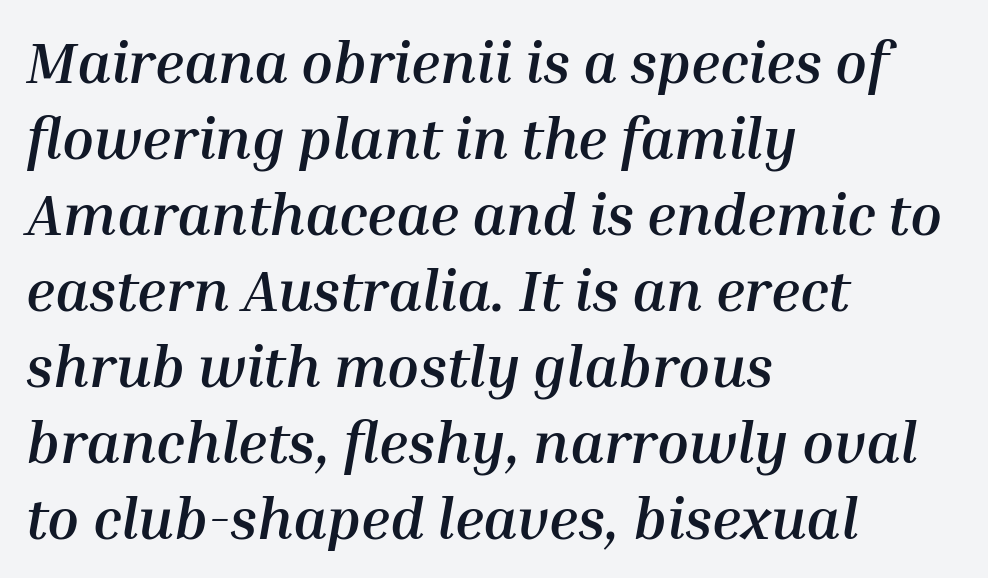
The image shows 58 px semibold type, italic (leaning right); set left-aligned, normal line spacing (1.31x), normal letter spacing, not underlined; medium stroke contrast and a medium x-height.
